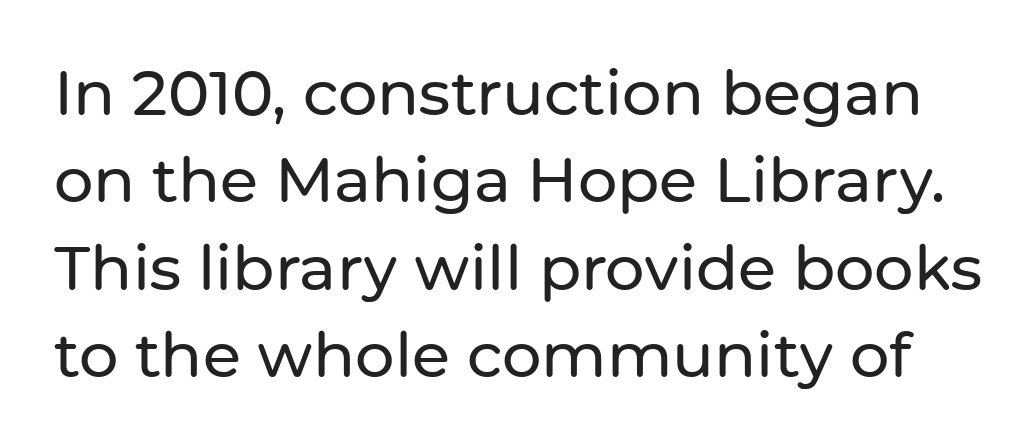
{"serif": "no", "italic": "no", "width": "normal", "stroke_contrast": "low", "x_height": "medium", "monospaced": "no", "underline": "no", "line_spacing": "normal", "line_spacing_ratio": 1.41, "letter_spacing": "normal", "letter_spacing_em": 0.0, "glyph_px": 62}
